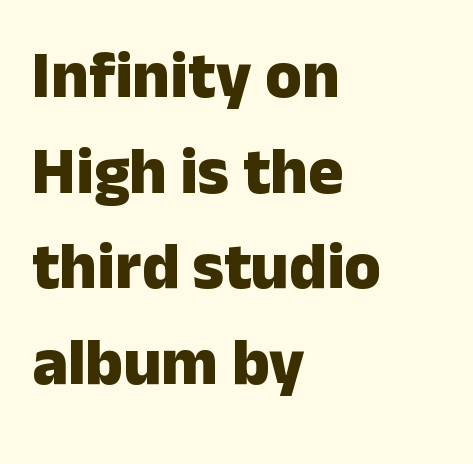
The image shows 66 px heavy sans-serif type, upright; set left-aligned, normal line spacing (1.45x), normal letter spacing, not underlined; low stroke contrast and a medium x-height.
